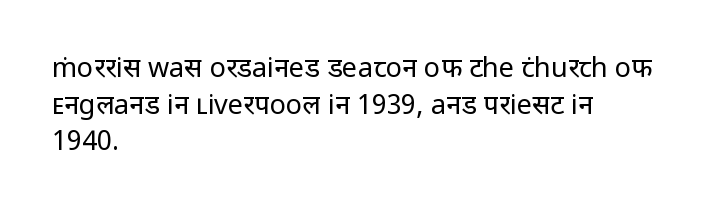
The image shows 27 px text type, upright; set left-aligned, normal line spacing (1.36x), normal letter spacing, not underlined.
